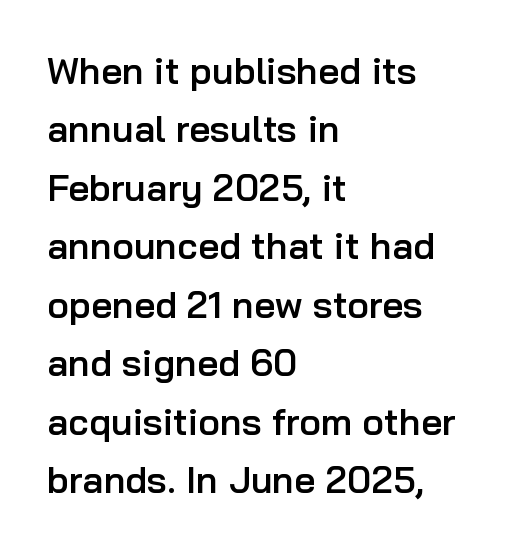
{"serif": "no", "italic": "no", "bold": "semi", "weight": "semibold", "width": "normal", "stroke_contrast": "low", "x_height": "medium", "monospaced": "no", "underline": "no", "align": "left", "line_spacing": "normal", "line_spacing_ratio": 1.58, "letter_spacing": "normal", "letter_spacing_em": 0.0, "glyph_px": 37}
